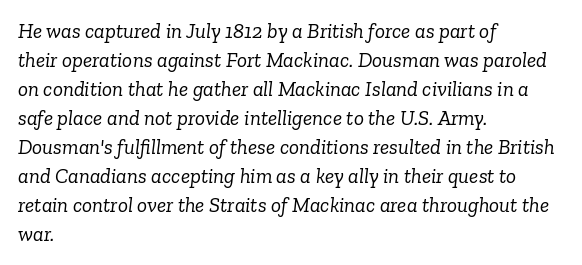
Q: Is the text bold? A: No.
Q: Is the text italic (slanted)? A: Yes, it leans right by about 6 degrees.
Q: Is the text underlined? A: No.
Q: How is the paragraph aligned? A: Left-aligned.
Q: Is the spacing between letters normal or unusually wide? A: Normal.
Q: Is the spacing between lines tight, normal or loose? A: Normal.
